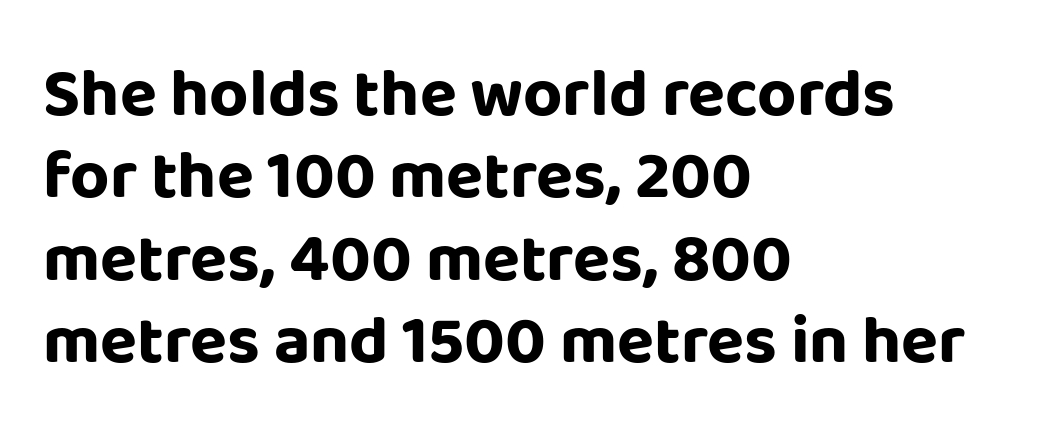
Q: Is the text bold? A: Yes.
Q: Is the text italic (slanted)? A: No, it is upright.
Q: Is the typeface a serif or a sans-serif typeface? A: Sans-serif.
Q: Is the text underlined? A: No.
Q: How is the paragraph aligned? A: Left-aligned.
Q: Is the spacing between letters normal or unusually wide? A: Normal.
Q: Width (condensed, normal, or wide)? A: Normal.
Q: Stroke contrast? A: Low.
Q: x-height? A: Large.
Q: Monospaced? A: No.
